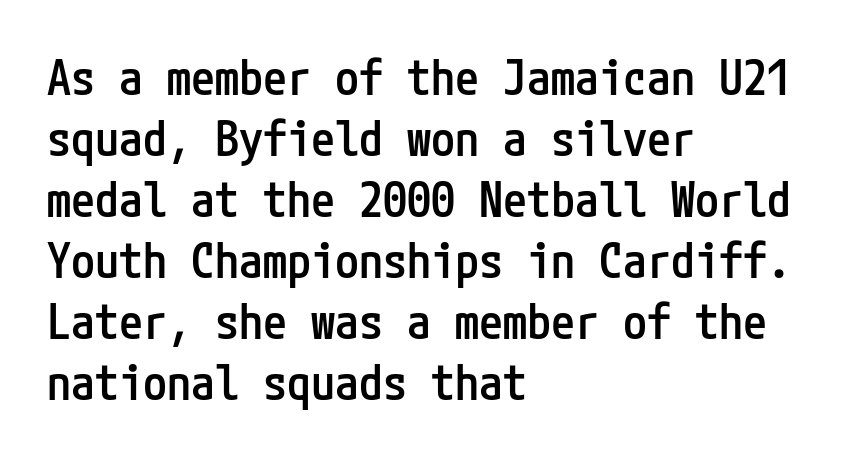
Words appear dense and cohesive because spacing is normal. This is moderately heavy type, rendered in semibold. The type family on display is of the sans-serif kind. Every row of glyphs begins at an identical x-position on the left.
